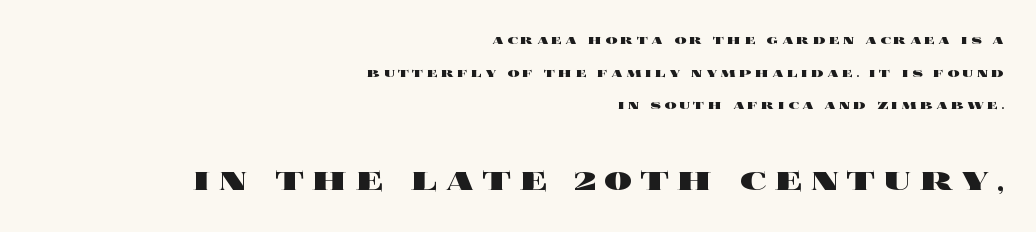
The image shows 38 px heavy, wide type, upright; set right-aligned, loose line spacing (2.17x), unusually wide letter spacing (+0.21 em), not underlined; the second (bottom) block is 2.53x larger; a large x-height.
